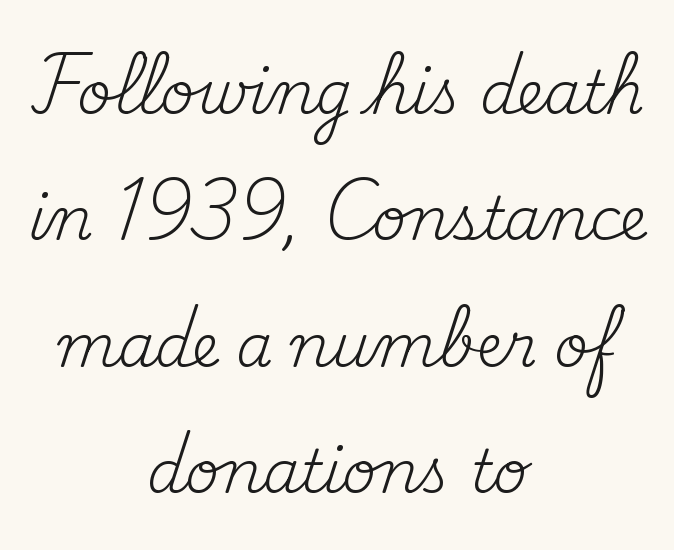
{"serif": "yes", "bold": "no", "weight": "regular", "width": "normal", "stroke_contrast": "medium", "x_height": "small", "monospaced": "no", "underline": "no", "align": "center", "line_spacing": "loose", "line_spacing_ratio": 2.14, "letter_spacing": "normal", "letter_spacing_em": 0.0, "glyph_px": 59}
